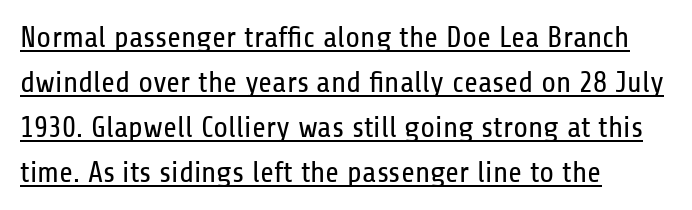
{"serif": "no", "italic": "no", "bold": "no", "weight": "regular", "width": "condensed", "stroke_contrast": "low", "x_height": "medium", "monospaced": "no", "underline": "yes", "align": "left", "line_spacing": "normal", "line_spacing_ratio": 1.5, "letter_spacing": "normal", "letter_spacing_em": 0.0, "glyph_px": 30}
